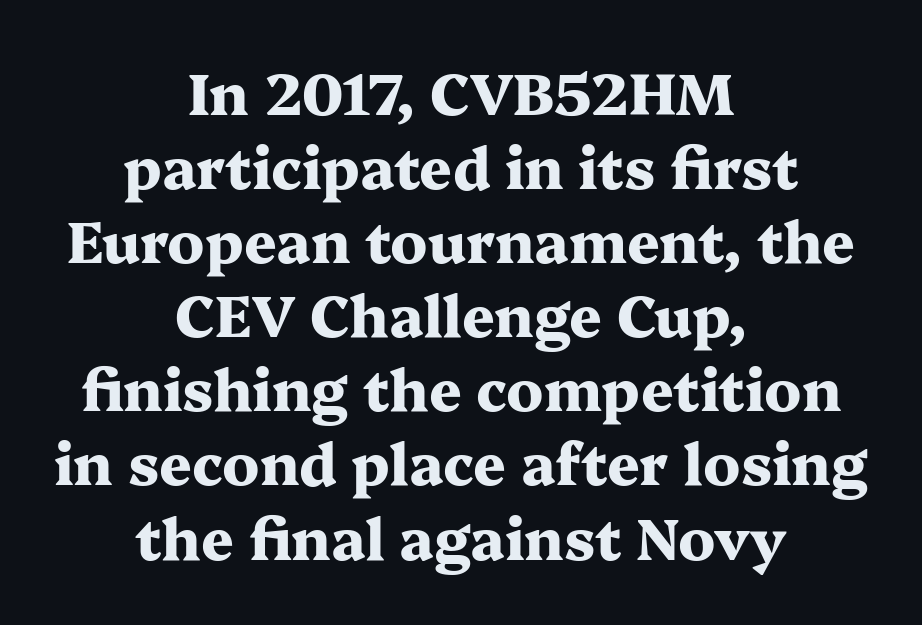
Q: Is the text bold? A: Yes.
Q: Is the text italic (slanted)? A: No, it is upright.
Q: Is the typeface a serif or a sans-serif typeface? A: Serif.
Q: Is the text underlined? A: No.
Q: How is the paragraph aligned? A: Centered.
Q: Is the spacing between letters normal or unusually wide? A: Normal.
Q: Is the spacing between lines tight, normal or loose? A: Normal.
Q: Width (condensed, normal, or wide)? A: Wide.
Q: Stroke contrast? A: Medium.
Q: x-height? A: Medium.
Q: Monospaced? A: No.
